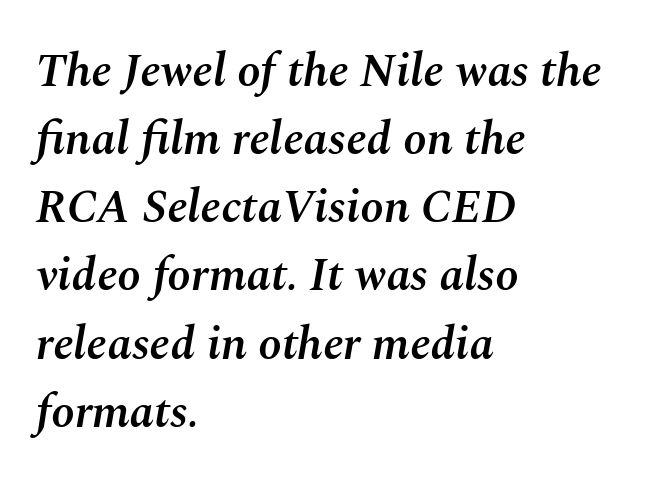
The face used here is proportionally spaced, like ordinary book or web type. Whoever set this chose a conventional vertical rhythm. Standard letterfit; no display-style spreading of the glyphs. The face used here is a semibold: visibly heavier than regular, lighter than bold.
